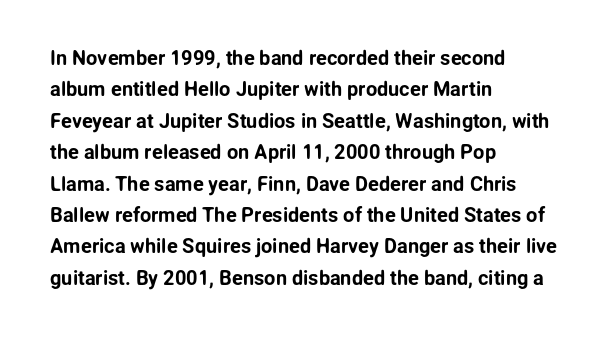
Q: Is the text italic (slanted)? A: No, it is upright.
Q: Is the text underlined? A: No.
Q: How is the paragraph aligned? A: Left-aligned.
Q: Is the spacing between letters normal or unusually wide? A: Normal.
Q: Is the spacing between lines tight, normal or loose? A: Normal.
